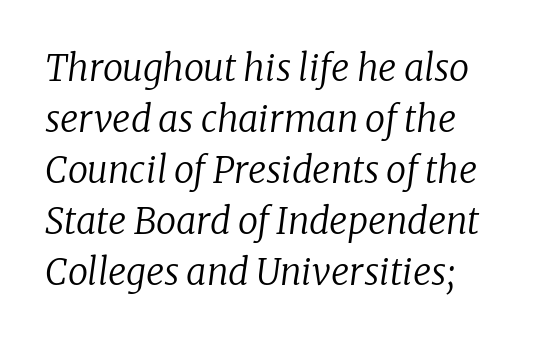
The image shows 36 px regular-weight serif type, italic (leaning right); set left-aligned, normal line spacing (1.42x), normal letter spacing, not underlined; low stroke contrast and a medium x-height.
